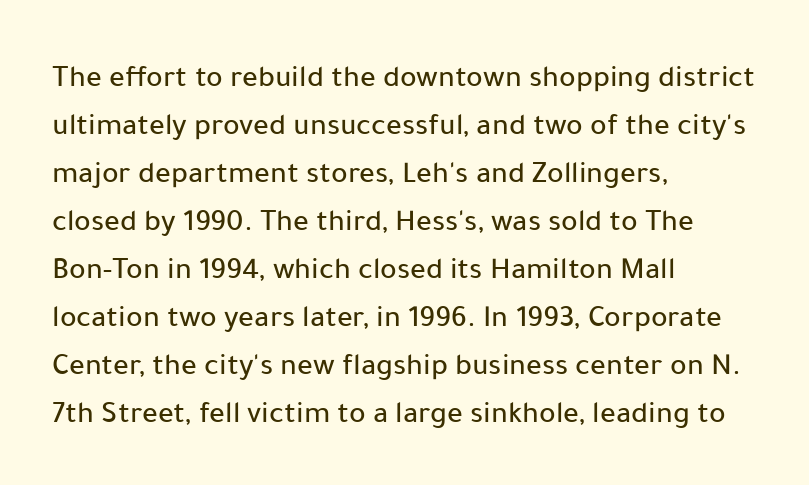
{"serif": "no", "italic": "no", "width": "normal", "stroke_contrast": "low", "x_height": "medium", "monospaced": "no", "underline": "no", "align": "left", "line_spacing": "normal", "line_spacing_ratio": 1.55, "letter_spacing": "normal", "letter_spacing_em": 0.0, "glyph_px": 31}
